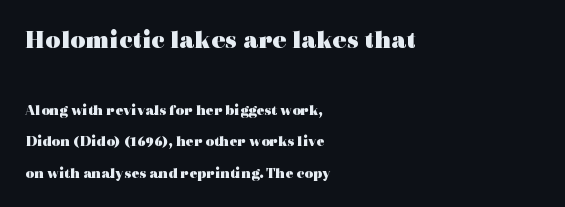
Airy leading. A roman cut, with each character standing at attention. The passage shown begins with its larger block and ends with its smaller one. No word sits above an underline. What stands out about the letter spacing? Nothing — it is the standard amount.
